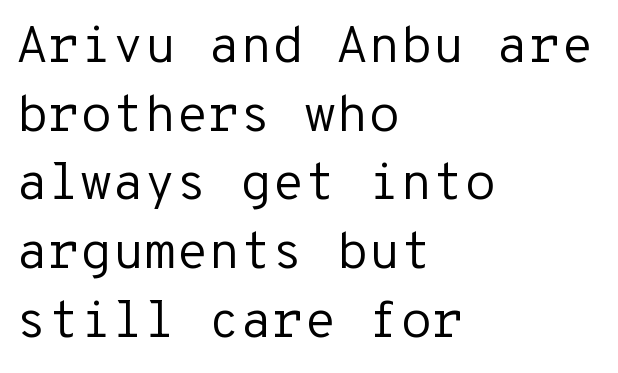
Q: Is the text bold? A: No.
Q: Is the text italic (slanted)? A: No, it is upright.
Q: Is the typeface a serif or a sans-serif typeface? A: Sans-serif.
Q: Is the text underlined? A: No.
Q: How is the paragraph aligned? A: Left-aligned.
Q: Is the spacing between letters normal or unusually wide? A: Normal.
Q: Is the spacing between lines tight, normal or loose? A: Normal.
Q: Width (condensed, normal, or wide)? A: Normal.
Q: Stroke contrast? A: Low.
Q: x-height? A: Medium.
Q: Monospaced? A: Yes.
